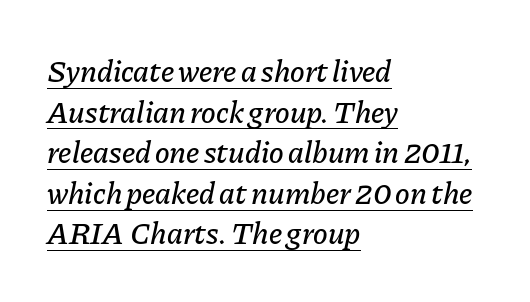
The image shows 31 px text type, italic (leaning right); set left-aligned, normal line spacing (1.31x), normal letter spacing, underlined; low stroke contrast and a medium x-height.
